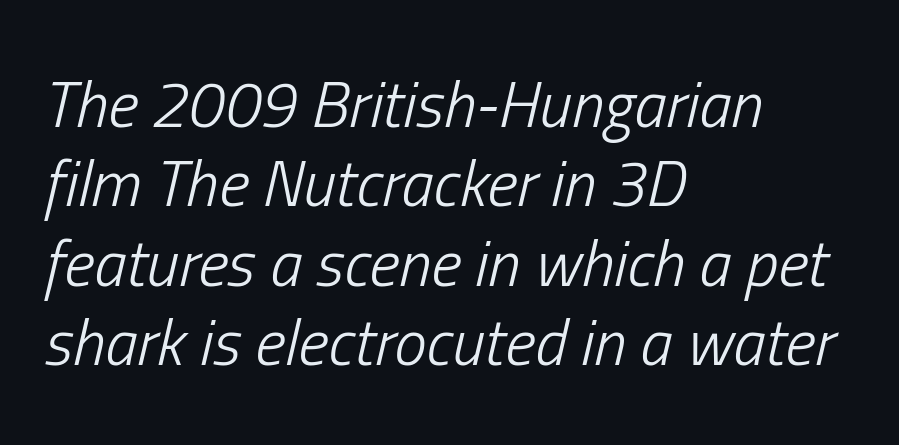
The image shows 65 px light, condensed type, italic (leaning right); set left-aligned, line spacing 1.22x, normal letter spacing, not underlined; low stroke contrast and a medium x-height.
